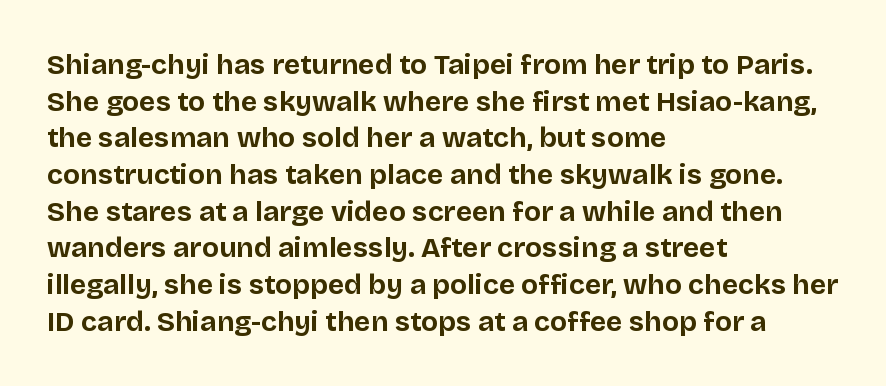
The image shows 28 px bold sans-serif type, upright; set left-aligned, normal line spacing (1.31x), normal letter spacing, not underlined; low stroke contrast and a large x-height.
